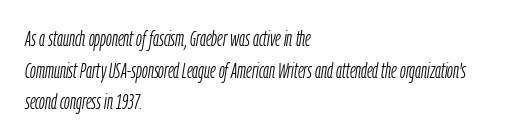
Q: Is the text bold? A: No.
Q: Is the text italic (slanted)? A: Yes, it leans right by about 9 degrees.
Q: Is the text underlined? A: No.
Q: How is the paragraph aligned? A: Left-aligned.
Q: Is the spacing between letters normal or unusually wide? A: Normal.
Q: Is the spacing between lines tight, normal or loose? A: Normal.
